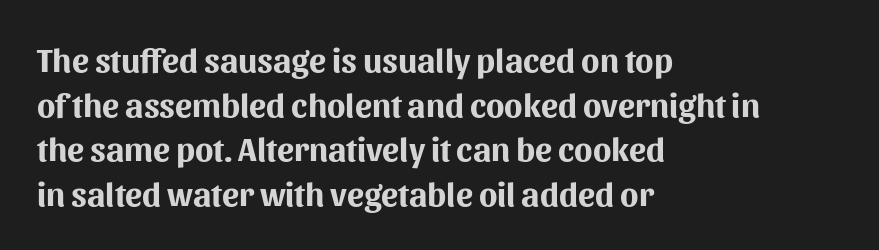
Compared with an ordinary text face, these strokes are far heavier — a full bold. Spacing between characters is what you'd get straight out of the box. Descenders hang freely into open space. Do the characters align in a grid? No, the font is proportional. Unlike italic type, these characters show no tilt at all.
